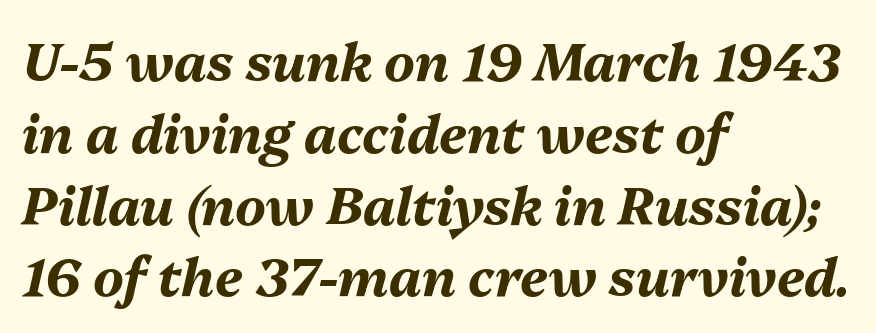
A student would call this left alignment; a typographer would say flush left, rag right. A typesetter would call this proportional, since set widths differ per character. The zone under the glyphs is completely vacant. The whole block is typeset with a tilt. Evenly set lines give the paragraph a standard silhouette.
